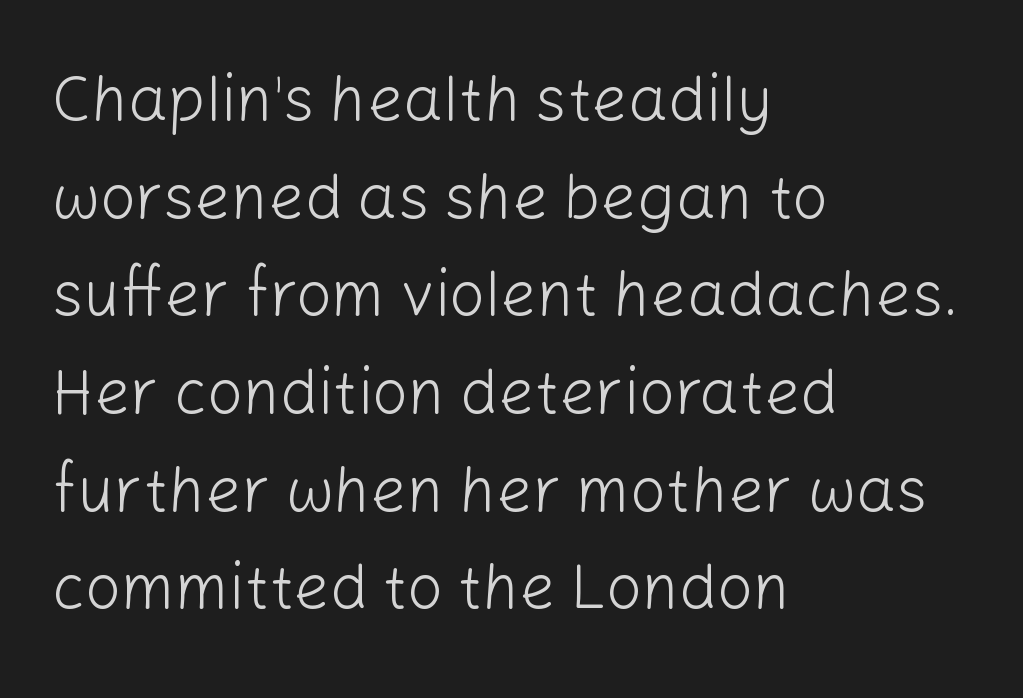
The image shows 63 px light sans-serif type, upright; set left-aligned, normal line spacing (1.55x), normal letter spacing, not underlined; low stroke contrast and a medium x-height.
